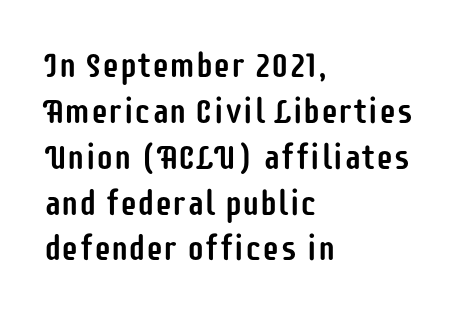
The image shows 35 px condensed sans-serif type, upright; set left-aligned, normal line spacing (1.31x), normal letter spacing, not underlined; low stroke contrast and a large x-height.
